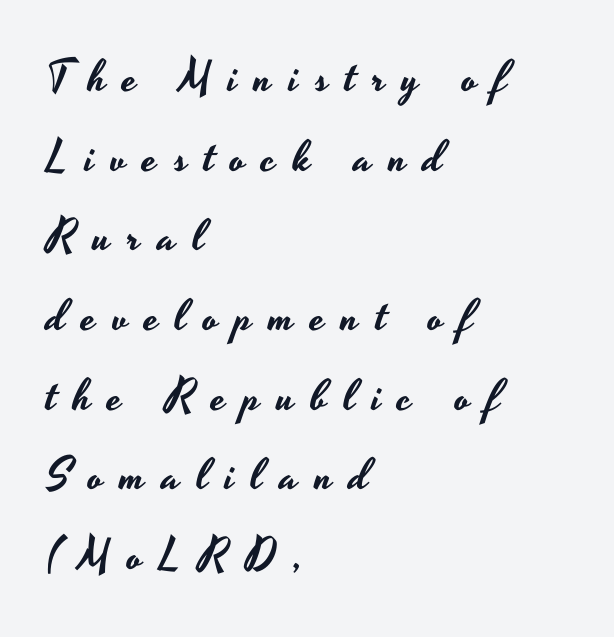
Q: Is the text italic (slanted)? A: Yes.
Q: Is the typeface a serif or a sans-serif typeface? A: Sans-serif.
Q: Is the text underlined? A: No.
Q: How is the paragraph aligned? A: Left-aligned.
Q: Is the spacing between letters normal or unusually wide? A: Unusually wide.
Q: Width (condensed, normal, or wide)? A: Wide.
Q: Stroke contrast? A: Low.
Q: x-height? A: Small.
Q: Monospaced? A: No.
